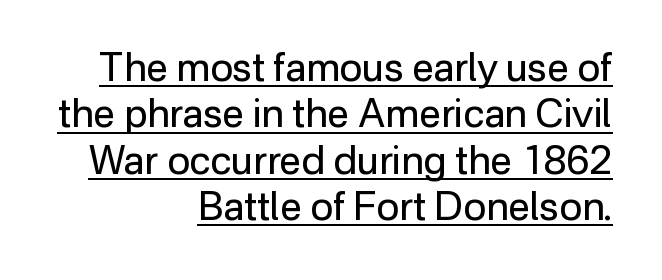
The image shows 39 px regular-weight sans-serif type, upright; set right-aligned, line spacing 1.19x, normal letter spacing, underlined; low stroke contrast and a medium x-height.
